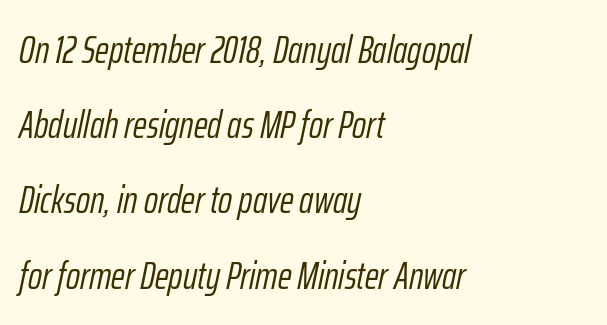
Q: Is the text bold? A: No.
Q: Is the text italic (slanted)? A: Yes, it leans right by about 12 degrees.
Q: Is the text underlined? A: No.
Q: How is the paragraph aligned? A: Left-aligned.
Q: Is the spacing between letters normal or unusually wide? A: Normal.
Q: Is the spacing between lines tight, normal or loose? A: Loose.
Q: Width (condensed, normal, or wide)? A: Condensed.
Q: Stroke contrast? A: Low.
Q: x-height? A: Medium.
Q: Monospaced? A: No.
